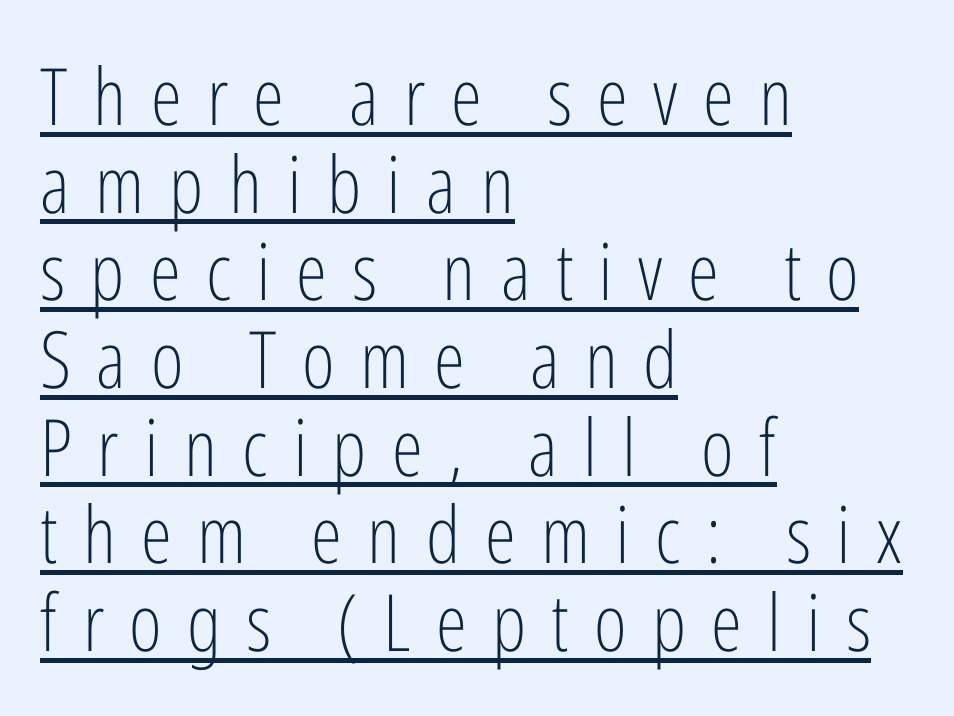
Q: Is the text bold? A: No.
Q: Is the text italic (slanted)? A: No, it is upright.
Q: Is the typeface a serif or a sans-serif typeface? A: Sans-serif.
Q: Is the text underlined? A: Yes.
Q: How is the paragraph aligned? A: Left-aligned.
Q: Is the spacing between letters normal or unusually wide? A: Unusually wide.
Q: Is the spacing between lines tight, normal or loose? A: Tight.
Q: Width (condensed, normal, or wide)? A: Condensed.
Q: Stroke contrast? A: Low.
Q: x-height? A: Medium.
Q: Monospaced? A: No.
